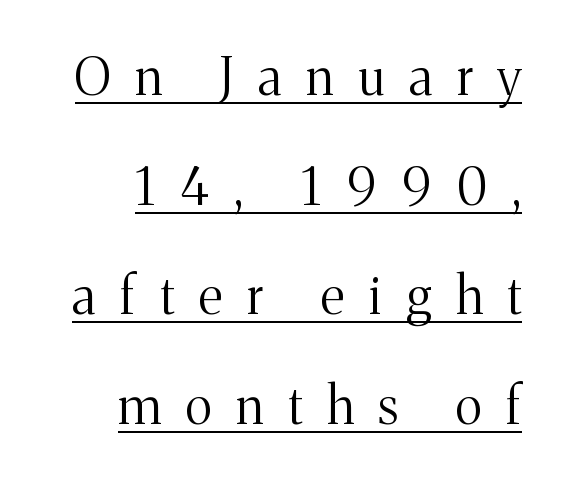
Q: Is the text bold? A: No.
Q: Is the text italic (slanted)? A: No, it is upright.
Q: Is the typeface a serif or a sans-serif typeface? A: Serif.
Q: Is the text underlined? A: Yes.
Q: How is the paragraph aligned? A: Right-aligned.
Q: Is the spacing between letters normal or unusually wide? A: Unusually wide.
Q: Is the spacing between lines tight, normal or loose? A: Loose.
Q: Width (condensed, normal, or wide)? A: Normal.
Q: Stroke contrast? A: Medium.
Q: x-height? A: Medium.
Q: Monospaced? A: No.
